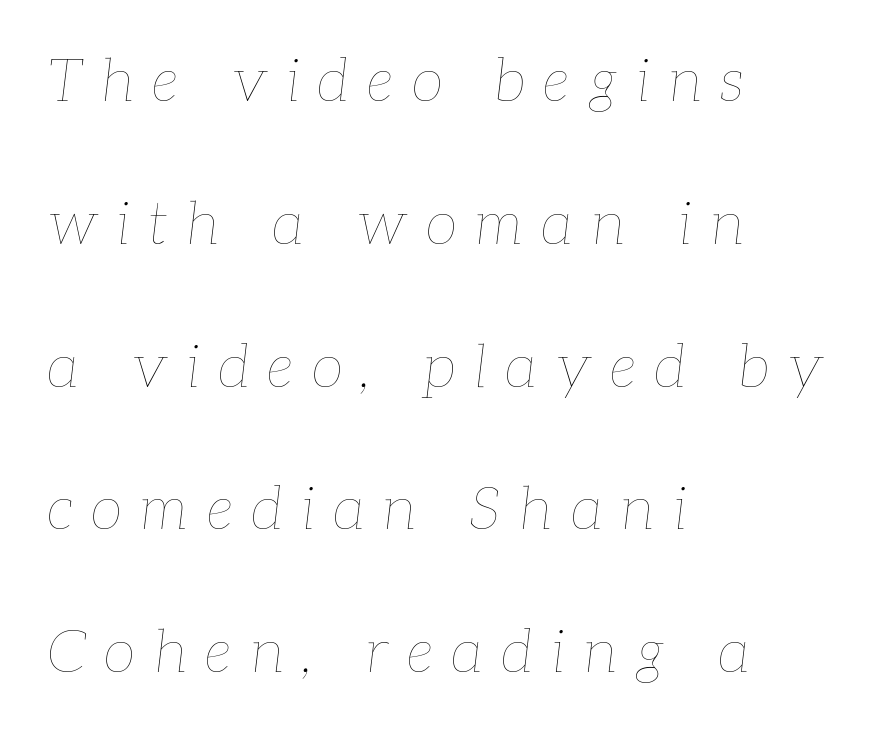
Q: Is the text bold? A: No.
Q: Is the text italic (slanted)? A: Yes, it leans right by about 7 degrees.
Q: Is the text underlined? A: No.
Q: How is the paragraph aligned? A: Left-aligned.
Q: Is the spacing between letters normal or unusually wide? A: Unusually wide.
Q: Is the spacing between lines tight, normal or loose? A: Loose.
Q: Width (condensed, normal, or wide)? A: Normal.
Q: Stroke contrast? A: Low.
Q: x-height? A: Medium.
Q: Monospaced? A: No.
